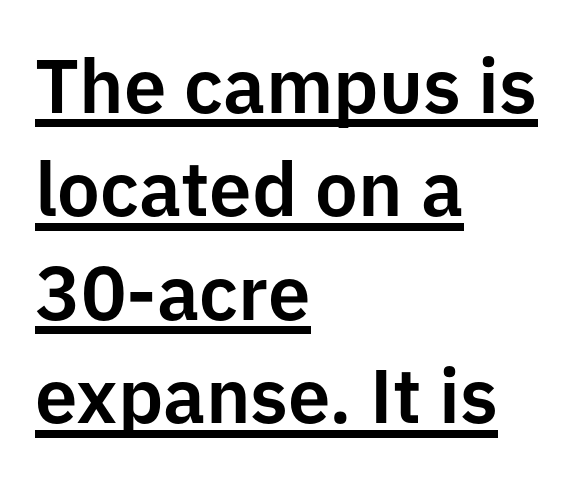
The image shows 76 px sans-serif type, upright; set left-aligned, normal line spacing (1.36x), normal letter spacing, underlined; low stroke contrast and a medium x-height.
